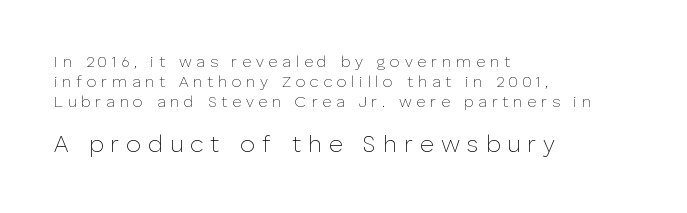
{"italic": "no", "bold": "no", "underline": "no", "align": "left", "line_spacing": "normal", "line_spacing_ratio": 1.25, "letter_spacing": "wide", "letter_spacing_em": 0.29, "larger_block": "second", "size_ratio": 1.5, "glyph_px": 24}
